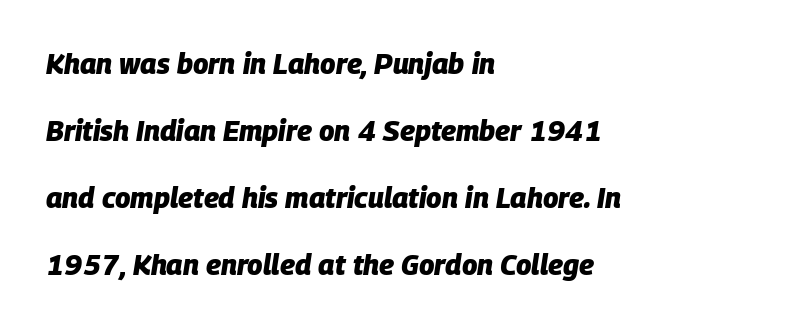
The lines in this sample share a left origin and differ only in where they stop. In terms of letterspacing, this is plain default setting. The block of text is sparse from top to bottom, with ample space between rows. Spacing verdict: proportional, widths tailored to each character.
